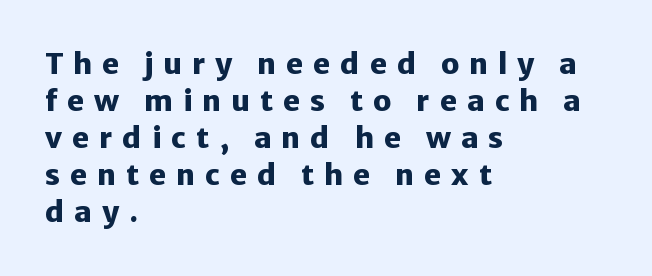
Compared with typical paragraphs, the rows here are spaced about the same. Typographic density is high because the face is bold. The type family on display is of the sans-serif kind. You can tell it's not italic because the verticals are truly vertical.
